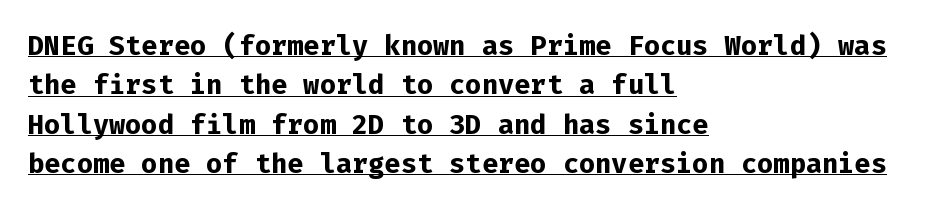
The font's upright variant was chosen for this text. Every row of glyphs begins at an identical x-position on the left. Summary of vertical rhythm: regular, with standard interline spacing. Every letter is thick-stroked: bold, no question. Here the glyphs are tracked normally, forming tight word shapes.
